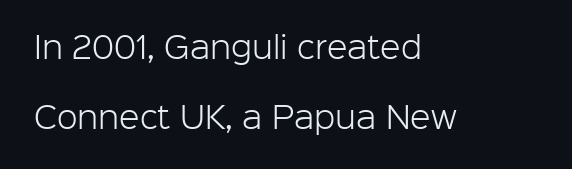
{"serif": "no", "italic": "no", "bold": "no", "weight": "light", "width": "normal", "stroke_contrast": "low", "x_height": "medium", "monospaced": "no", "underline": "no", "align": "left", "line_spacing": "loose", "line_spacing_ratio": 2.33, "letter_spacing": "normal", "letter_spacing_em": 0.0, "glyph_px": 30}
